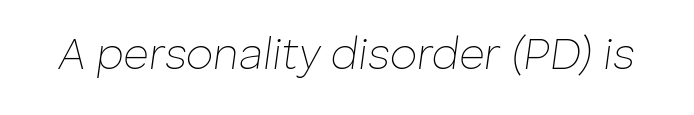
Q: Is the text bold? A: No.
Q: Is the text italic (slanted)? A: Yes, it leans right by about 8 degrees.
Q: Is the text underlined? A: No.
Q: Is the spacing between letters normal or unusually wide? A: Normal.
Q: Width (condensed, normal, or wide)? A: Normal.
Q: Stroke contrast? A: Low.
Q: x-height? A: Medium.
Q: Monospaced? A: No.
